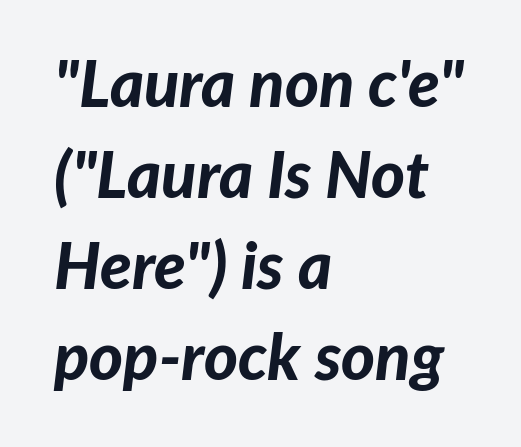
Only glyphs here, with clear space below each row. Rows of type keep a routine distance in the vertical direction. The gaps between neighbouring characters are ordinary and unremarkable. In terms of posture, this sample is oblique.
